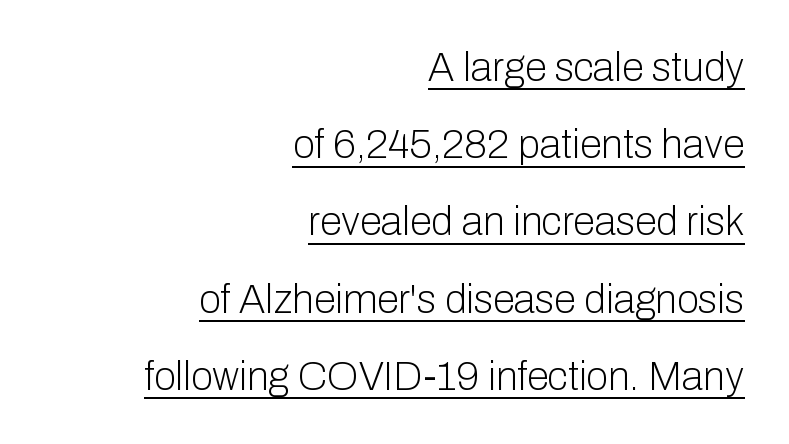
Q: Is the text bold? A: No.
Q: Is the text italic (slanted)? A: No, it is upright.
Q: Is the typeface a serif or a sans-serif typeface? A: Sans-serif.
Q: Is the text underlined? A: Yes.
Q: How is the paragraph aligned? A: Right-aligned.
Q: Is the spacing between letters normal or unusually wide? A: Normal.
Q: Is the spacing between lines tight, normal or loose? A: Loose.
Q: Width (condensed, normal, or wide)? A: Normal.
Q: Stroke contrast? A: Low.
Q: x-height? A: Medium.
Q: Monospaced? A: No.
